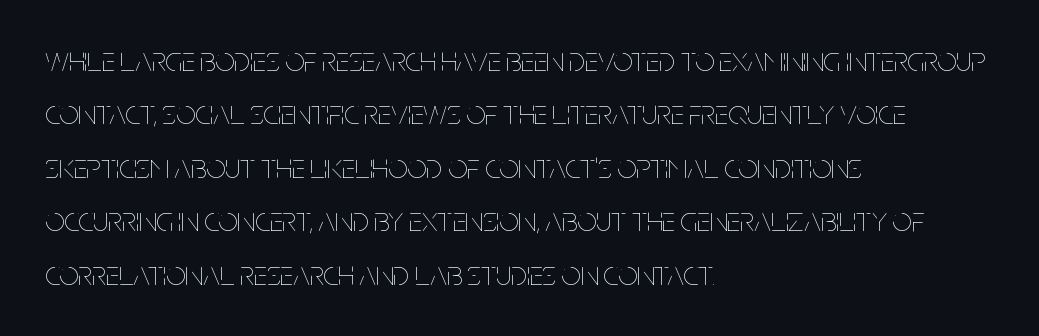
{"italic": "no", "bold": "no", "weight": "thin", "width": "condensed", "stroke_contrast": "low", "x_height": "large", "monospaced": "no", "underline": "no", "align": "left", "line_spacing": "normal", "line_spacing_ratio": 1.57, "letter_spacing": "normal", "letter_spacing_em": 0.0, "glyph_px": 34}
